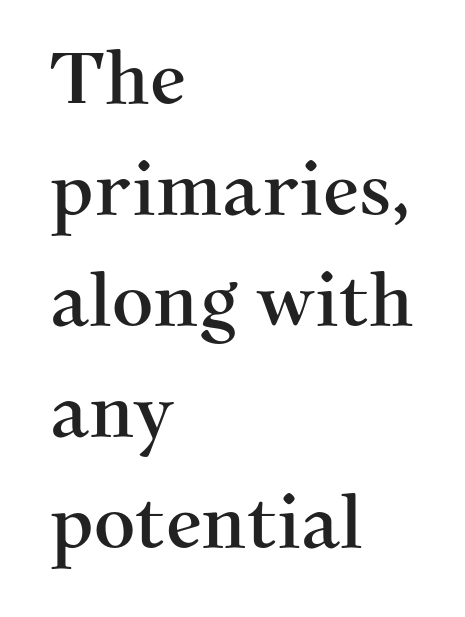
{"serif": "yes", "italic": "no", "width": "normal", "stroke_contrast": "medium", "x_height": "medium", "monospaced": "no", "underline": "no", "align": "left", "line_spacing": "normal", "line_spacing_ratio": 1.54, "letter_spacing": "normal", "letter_spacing_em": 0.0, "glyph_px": 72}
